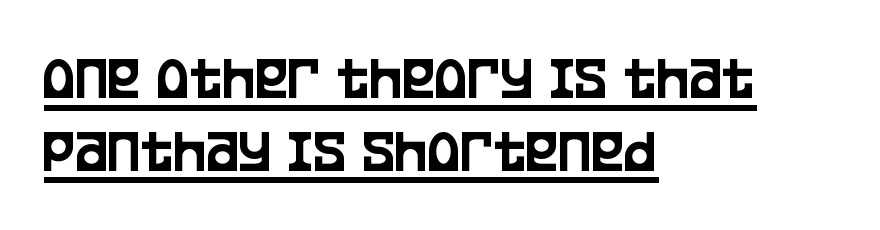
The image shows 62 px condensed sans-serif type, upright; set left-aligned, line spacing 1.17x, normal letter spacing, underlined; low stroke contrast and a large x-height.
